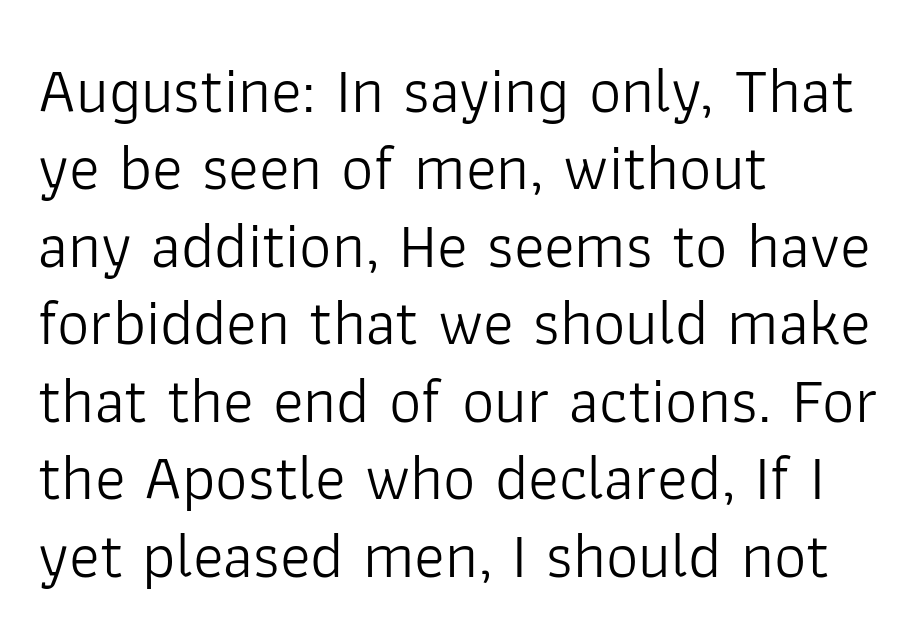
To sum up the face: it is a sans, with no serifs. Glyph-to-glyph distance matches everyday printed text. Nothing heavy about these letters — not bold at all. Notice how the passage keeps a crisp vertical edge on the left only. Varying glyph widths throughout — classic text-font behaviour.
